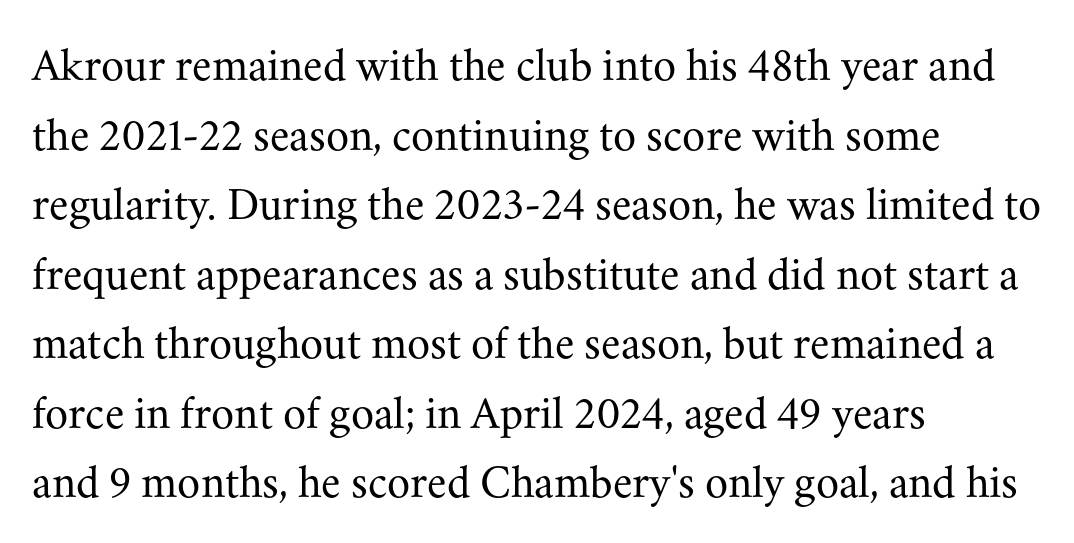
{"serif": "yes", "italic": "no", "bold": "no", "weight": "regular", "width": "normal", "stroke_contrast": "medium", "x_height": "small", "monospaced": "no", "underline": "no", "align": "left", "line_spacing": "normal", "line_spacing_ratio": 1.48, "letter_spacing": "normal", "letter_spacing_em": 0.0, "glyph_px": 47}
